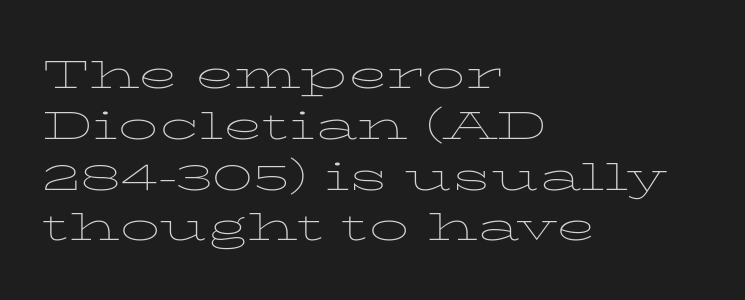
On a weight scale, this lands at 450 or below. Letter spacing: default. The passage shown is typeset with a serif family. Line starts are locked; line ends wander. Ordinary non-slanted type is in use. Each new line begins a customary step beneath the previous one.
